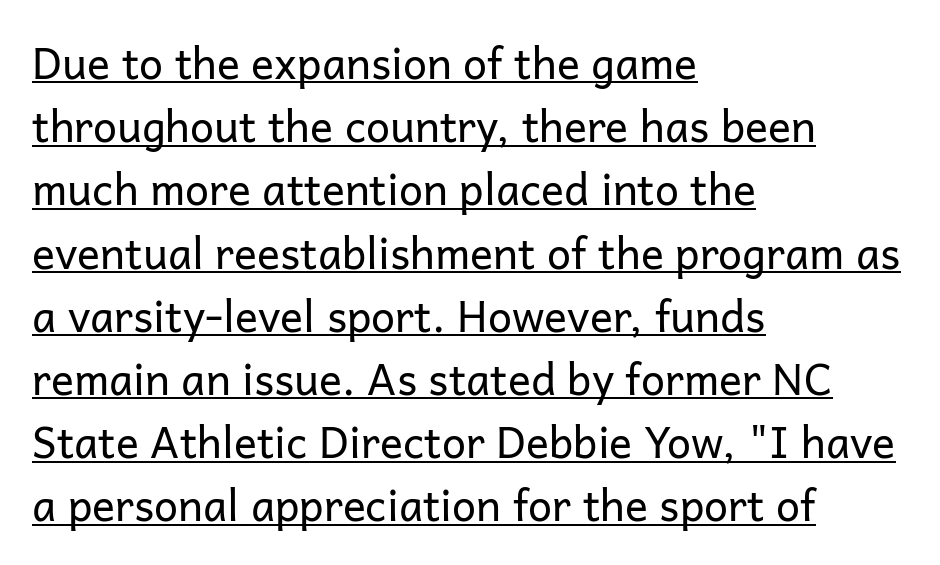
The image shows 43 px regular-weight sans-serif type, upright; set left-aligned, normal line spacing (1.47x), normal letter spacing, underlined; low stroke contrast and a medium x-height.
